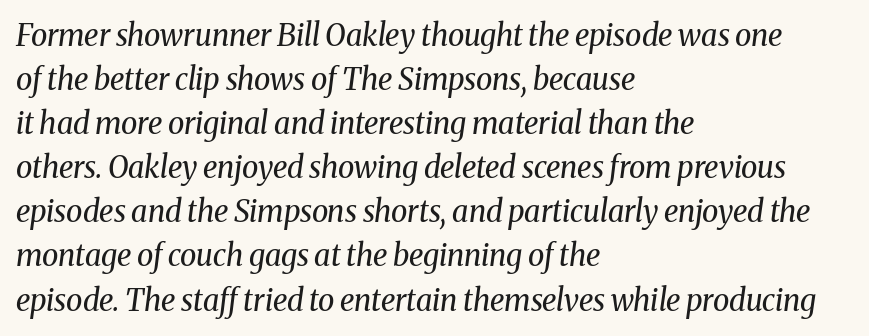
Spacing verdict: proportional, widths tailored to each character. Each new line begins a customary step beneath the previous one. The passage shown is typeset with a serif family. The baseline area is clear. A quiet, ordinary-to-light weight characterises the typeface.
